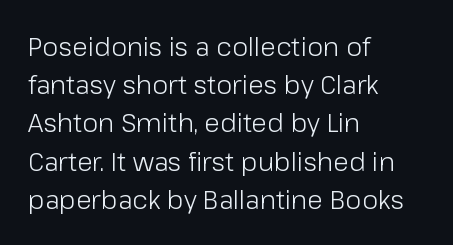
The image shows 26 px text type, upright; set left-aligned, normal line spacing (1.47x), normal letter spacing, not underlined.
